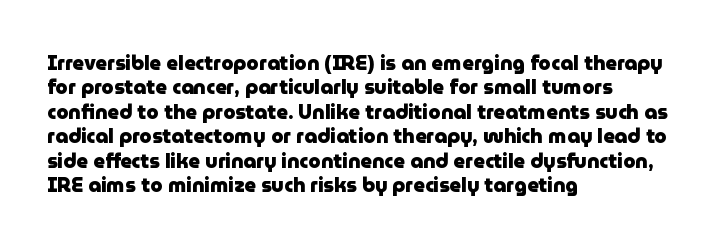
The image shows 20 px bold type, upright; set left-aligned, line spacing 1.22x, normal letter spacing, not underlined.
